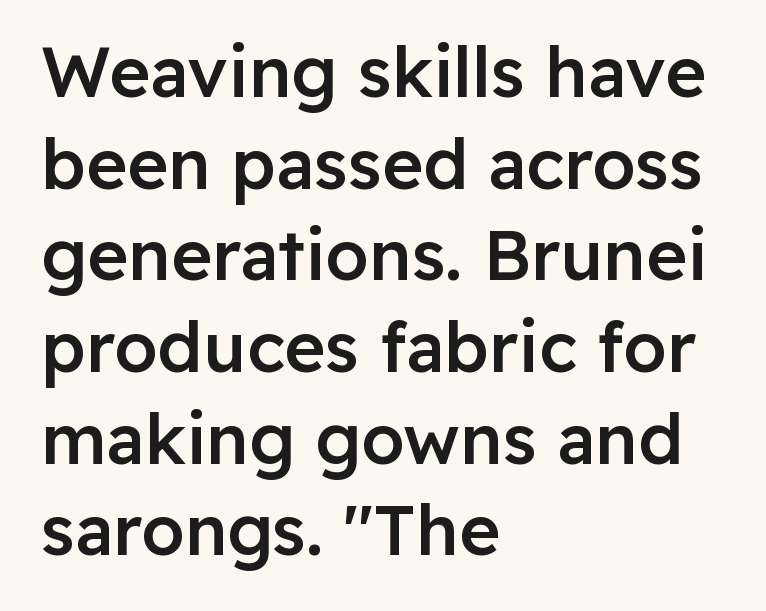
Lines of text with bare space underneath. On the weight axis this lands at semibold, roughly 600. Italic? Not at all — the glyphs are vertical. Are there feet on the stems? There aren't — it's a sans. Where is the straight margin? On the left.
